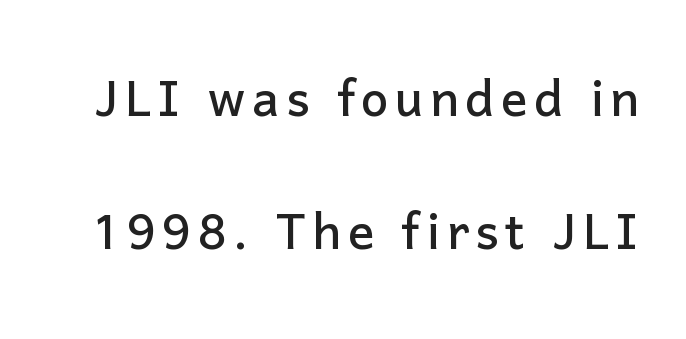
{"serif": "no", "italic": "no", "width": "normal", "stroke_contrast": "low", "x_height": "medium", "monospaced": "no", "underline": "no", "line_spacing": "loose", "line_spacing_ratio": 2.05, "glyph_px": 65}
